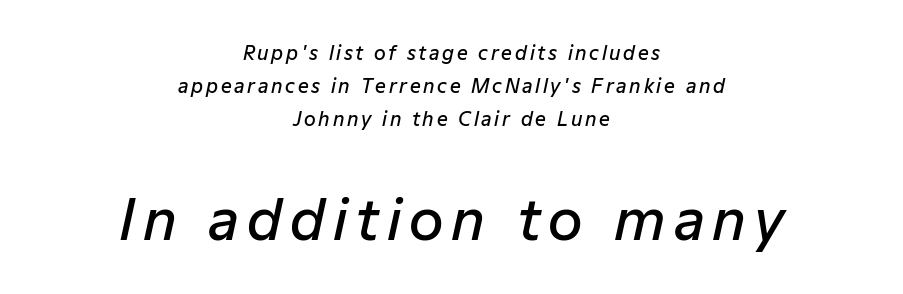
Q: Is the text bold? A: Semi-bold.
Q: Is the text italic (slanted)? A: Yes, it leans right by about 12 degrees.
Q: Is the text underlined? A: No.
Q: How is the paragraph aligned? A: Centered.
Q: Which block of text is set in a larger size, the first (top) or the second (bottom)? A: The second (bottom) one.
Q: Width (condensed, normal, or wide)? A: Normal.
Q: Stroke contrast? A: Low.
Q: x-height? A: Medium.
Q: Monospaced? A: No.
